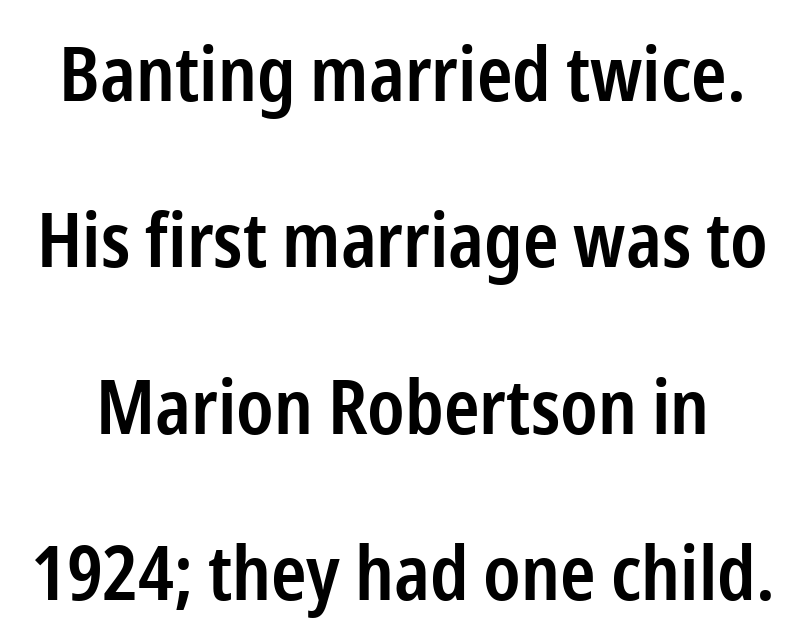
Whoever set this chose breathing room over compactness in the vertical rhythm. Between one letter and the next there's only the usual sliver of space. Proportional: the letters do not fall into vertical columns. Caption: semibold face, moderately heavy strokes.
